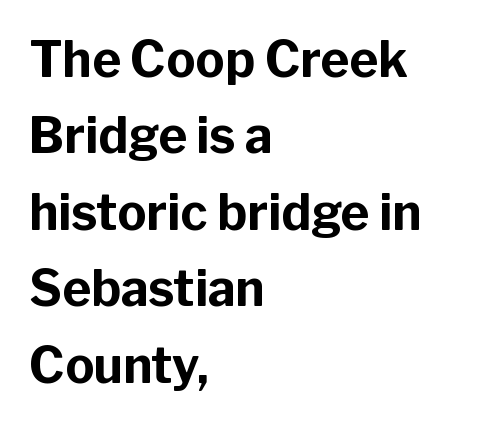
The image shows 49 px bold sans-serif type, upright; set left-aligned, normal line spacing (1.56x), normal letter spacing, not underlined; low stroke contrast and a medium x-height.
